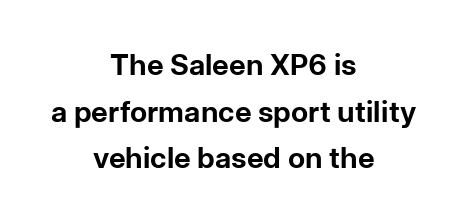
Emphasis by weight is at full strength: bold. The specimen reads as upright at a glance. Note the varied advance widths — an 'i' is clearly narrower than an 'm'. The vertical gap from one line to the next is medium.
